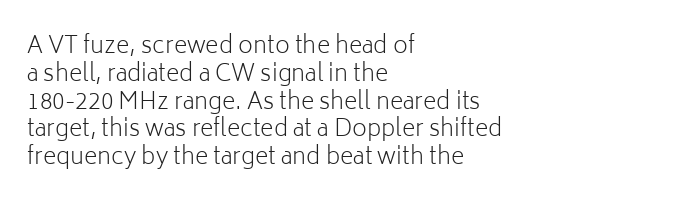
{"italic": "no", "bold": "no", "underline": "no", "align": "left", "line_spacing_ratio": 1.21, "letter_spacing": "normal", "letter_spacing_em": 0.0, "glyph_px": 23}
